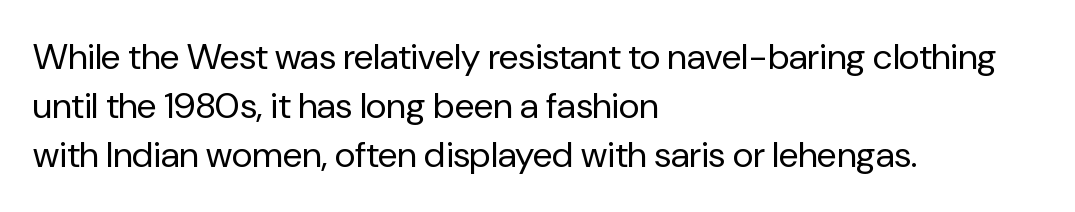
Q: Is the text bold? A: No.
Q: Is the text italic (slanted)? A: No, it is upright.
Q: Is the typeface a serif or a sans-serif typeface? A: Sans-serif.
Q: Is the text underlined? A: No.
Q: How is the paragraph aligned? A: Left-aligned.
Q: Is the spacing between letters normal or unusually wide? A: Normal.
Q: Is the spacing between lines tight, normal or loose? A: Normal.
Q: Width (condensed, normal, or wide)? A: Normal.
Q: Stroke contrast? A: Low.
Q: x-height? A: Medium.
Q: Monospaced? A: No.
